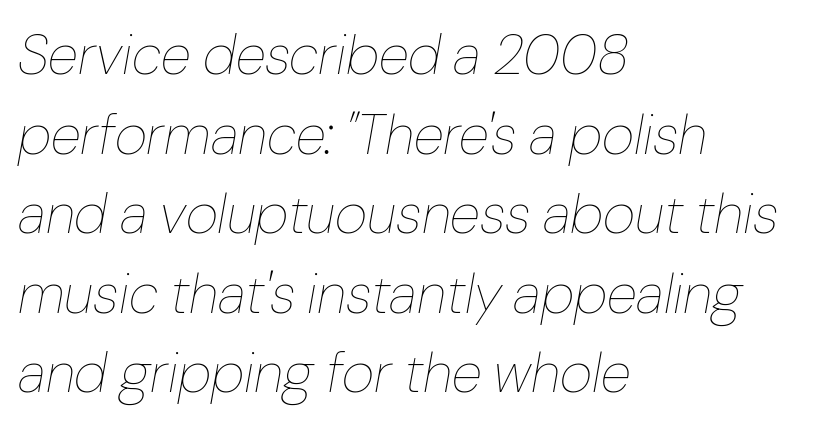
Q: Is the text bold? A: No.
Q: Is the text italic (slanted)? A: Yes, it leans right by about 10 degrees.
Q: Is the text underlined? A: No.
Q: How is the paragraph aligned? A: Left-aligned.
Q: Is the spacing between letters normal or unusually wide? A: Normal.
Q: Is the spacing between lines tight, normal or loose? A: Normal.
Q: Width (condensed, normal, or wide)? A: Normal.
Q: Stroke contrast? A: Low.
Q: x-height? A: Medium.
Q: Monospaced? A: No.
